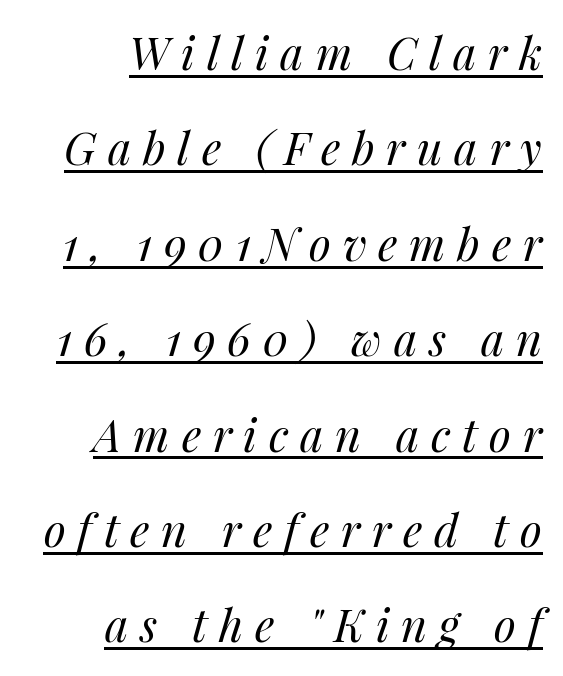
{"italic": "yes", "lean": "right", "slant_degrees": 14, "bold": "no", "weight": "regular", "width": "normal", "stroke_contrast": "medium", "x_height": "medium", "monospaced": "no", "underline": "yes", "align": "right", "line_spacing": "loose", "line_spacing_ratio": 2.12, "letter_spacing": "wide", "letter_spacing_em": 0.26, "glyph_px": 45}
